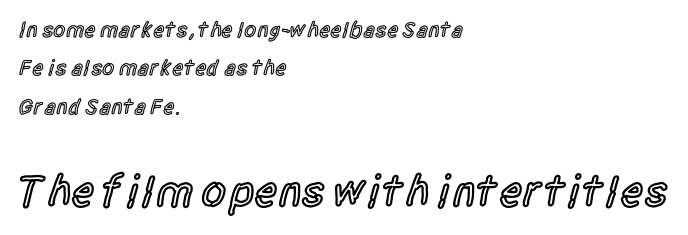
The image shows 45 px semibold, condensed sans-serif type; set left-aligned, line spacing 1.75x, normal letter spacing, not underlined; the second (bottom) block is 2.05x larger; a large x-height.
